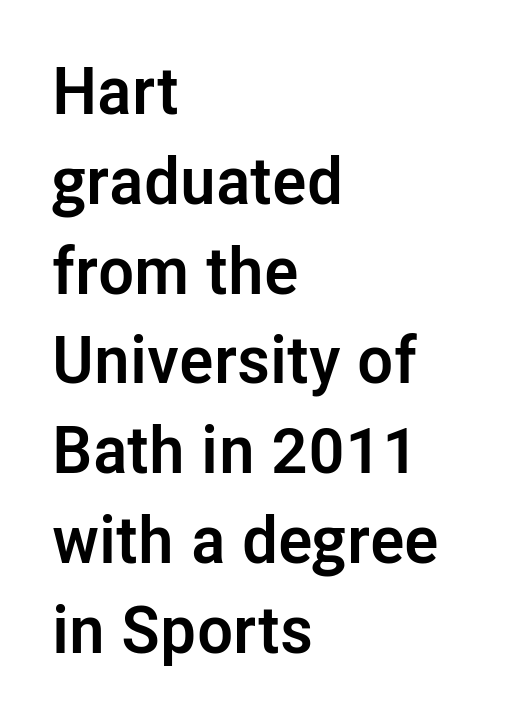
The passage shown is not underscored anywhere. The lettering stays uniformly vertical, giving the passage a roman look. I'd call this a sans setting — the letters go barefoot. Does the leading feel generous? No, just average.
